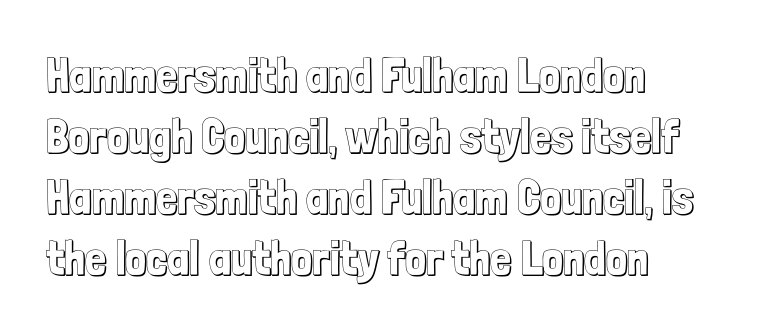
The image shows 47 px condensed type, upright; set left-aligned, normal line spacing (1.3x), normal letter spacing, not underlined; a medium x-height.
